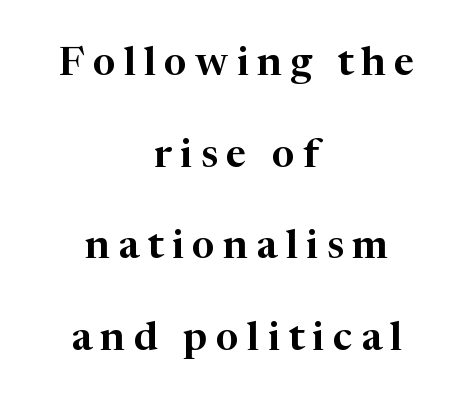
The lettering stays uniformly vertical, giving the passage a roman look. These lines have a slow, spaced-out rhythm from letter to letter. The typesetter chose a symmetrical, centered arrangement here. This block would shrink considerably if given ordinary leading; it's expanded now. These lines are composed in type with serifs.
